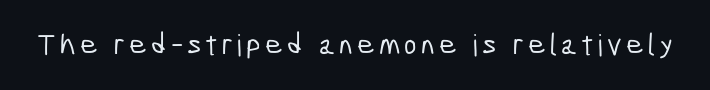
{"serif": "no", "width": "condensed", "stroke_contrast": "low", "x_height": "medium", "monospaced": "no", "underline": "no", "glyph_px": 30}
